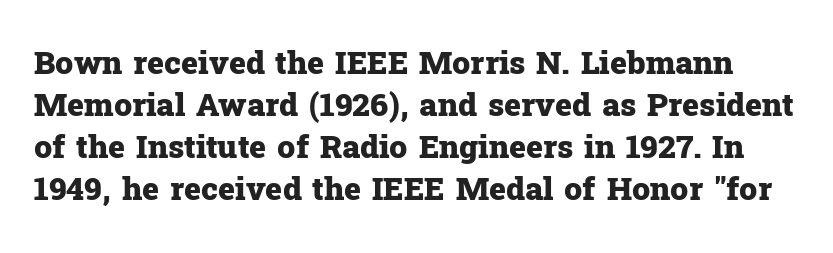
Words float on clear page, feet unadorned. Caption: bold face, heavy strokes. Serif or sans? Serif — the stroke terminals have little feet. Each letter keeps its own natural width here, so spacing adapts to shape.
